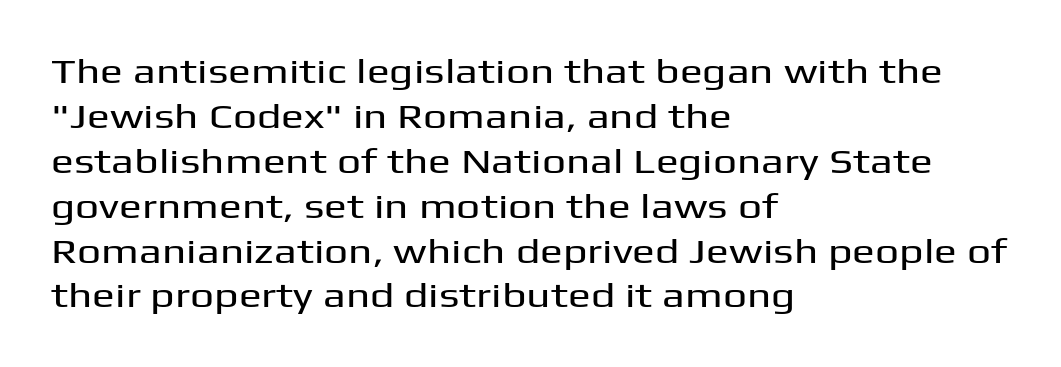
Q: Is the text italic (slanted)? A: No, it is upright.
Q: Is the typeface a serif or a sans-serif typeface? A: Sans-serif.
Q: Is the text underlined? A: No.
Q: How is the paragraph aligned? A: Left-aligned.
Q: Is the spacing between letters normal or unusually wide? A: Normal.
Q: Is the spacing between lines tight, normal or loose? A: Normal.
Q: Width (condensed, normal, or wide)? A: Wide.
Q: Stroke contrast? A: Medium.
Q: x-height? A: Medium.
Q: Monospaced? A: No.
